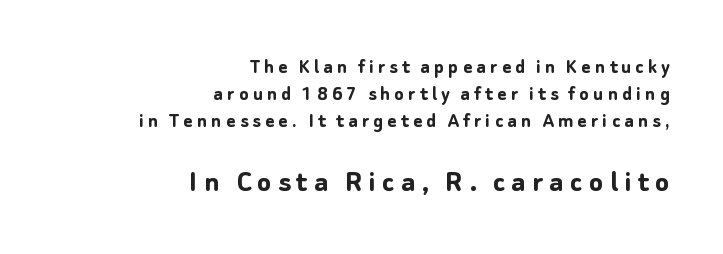
Q: Is the text bold? A: Yes.
Q: Is the text italic (slanted)? A: No, it is upright.
Q: Is the typeface a serif or a sans-serif typeface? A: Sans-serif.
Q: Is the text underlined? A: No.
Q: How is the paragraph aligned? A: Right-aligned.
Q: Which block of text is set in a larger size, the first (top) or the second (bottom)? A: The second (bottom) one.
Q: Width (condensed, normal, or wide)? A: Normal.
Q: Stroke contrast? A: Low.
Q: x-height? A: Medium.
Q: Monospaced? A: No.
